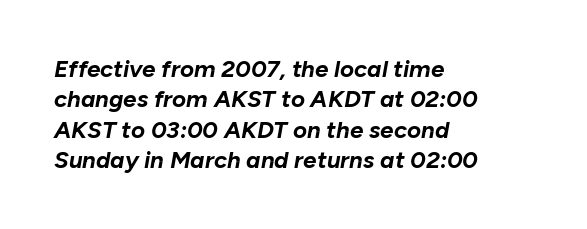
{"italic": "yes", "lean": "right", "slant_degrees": 10, "bold": "yes", "underline": "no", "align": "left", "line_spacing": "normal", "line_spacing_ratio": 1.27, "letter_spacing": "normal", "letter_spacing_em": 0.0, "glyph_px": 24}
